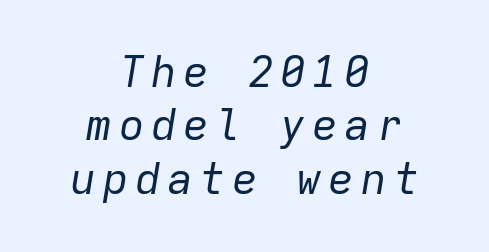
Q: Is the text bold? A: No.
Q: Is the text italic (slanted)? A: Yes, it leans right by about 9 degrees.
Q: Is the text underlined? A: No.
Q: How is the paragraph aligned? A: Centered.
Q: Width (condensed, normal, or wide)? A: Normal.
Q: Stroke contrast? A: Low.
Q: x-height? A: Medium.
Q: Monospaced? A: Yes.
